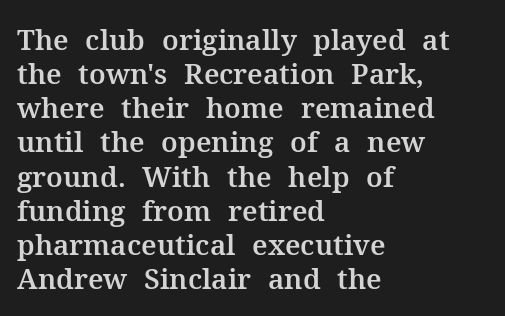
Q: Is the text italic (slanted)? A: No, it is upright.
Q: Is the typeface a serif or a sans-serif typeface? A: Serif.
Q: Is the text underlined? A: No.
Q: How is the paragraph aligned? A: Left-aligned.
Q: Is the spacing between letters normal or unusually wide? A: Normal.
Q: Width (condensed, normal, or wide)? A: Normal.
Q: Stroke contrast? A: Medium.
Q: x-height? A: Medium.
Q: Monospaced? A: No.
